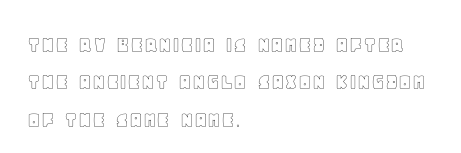
Quick note: interline space is typical. Ordinary non-slanted type is in use. The glyphs are unaccompanied by any horizontal stroke below them. The setting favours the left margin, as ordinary paragraphs usually do.
